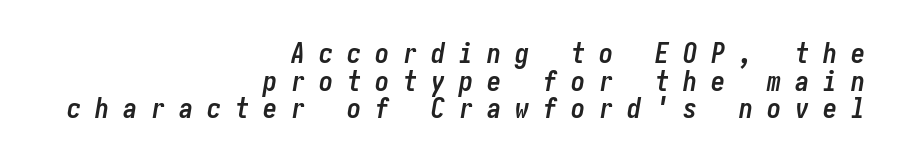
{"italic": "yes", "lean": "right", "slant_degrees": 10, "bold": "yes", "weight": "semibold", "width": "condensed", "stroke_contrast": "low", "x_height": "medium", "underline": "no", "align": "right", "line_spacing": "tight", "line_spacing_ratio": 0.99, "letter_spacing": "wide", "letter_spacing_em": 0.5, "glyph_px": 28}
